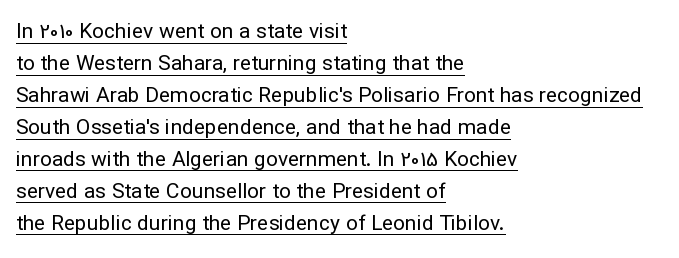
Q: Is the text bold? A: No.
Q: Is the text italic (slanted)? A: No, it is upright.
Q: Is the text underlined? A: Yes.
Q: How is the paragraph aligned? A: Left-aligned.
Q: Is the spacing between letters normal or unusually wide? A: Normal.
Q: Is the spacing between lines tight, normal or loose? A: Normal.
